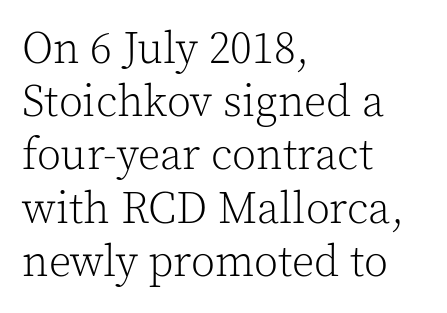
{"serif": "yes", "italic": "no", "bold": "no", "weight": "light", "width": "normal", "x_height": "medium", "monospaced": "no", "underline": "no", "align": "left", "line_spacing_ratio": 1.21, "letter_spacing": "normal", "letter_spacing_em": 0.0, "glyph_px": 44}
